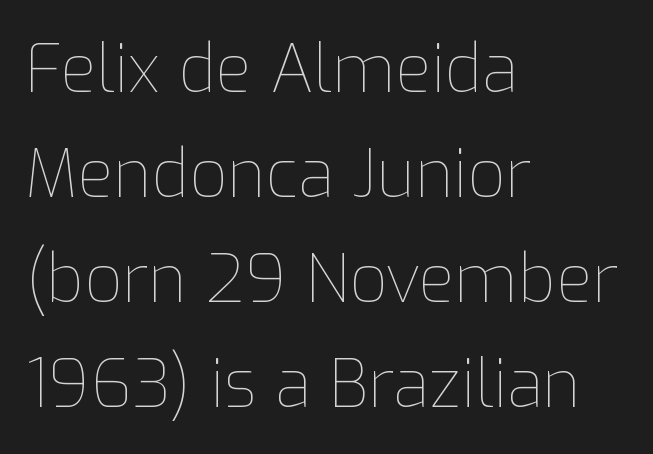
{"italic": "no", "bold": "no", "weight": "thin", "width": "normal", "stroke_contrast": "low", "x_height": "medium", "monospaced": "no", "underline": "no", "align": "left", "line_spacing": "normal", "line_spacing_ratio": 1.59, "letter_spacing": "normal", "letter_spacing_em": 0.0, "glyph_px": 66}
